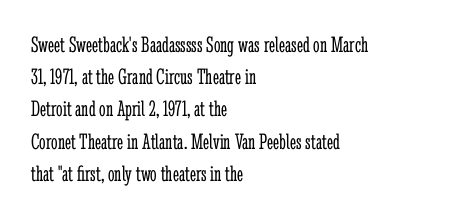
Regarding leading, the lines here are spaced in the standard way. The setting favours the left margin, as ordinary paragraphs usually do. The typeface has the unassuming heft of standard copy or less. The tracking reads as untouched default to a designer's eye. Type without underlining. Vertical strokes here are truly vertical.
